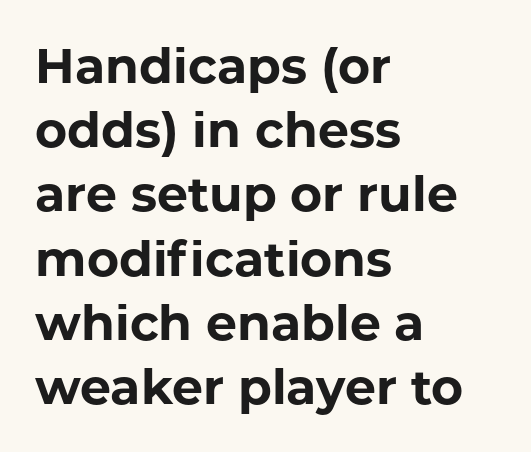
Q: Is the text bold? A: Yes.
Q: Is the text italic (slanted)? A: No, it is upright.
Q: Is the typeface a serif or a sans-serif typeface? A: Sans-serif.
Q: Is the text underlined? A: No.
Q: How is the paragraph aligned? A: Left-aligned.
Q: Is the spacing between letters normal or unusually wide? A: Normal.
Q: Is the spacing between lines tight, normal or loose? A: Normal.
Q: Width (condensed, normal, or wide)? A: Normal.
Q: Stroke contrast? A: Low.
Q: x-height? A: Medium.
Q: Monospaced? A: No.
